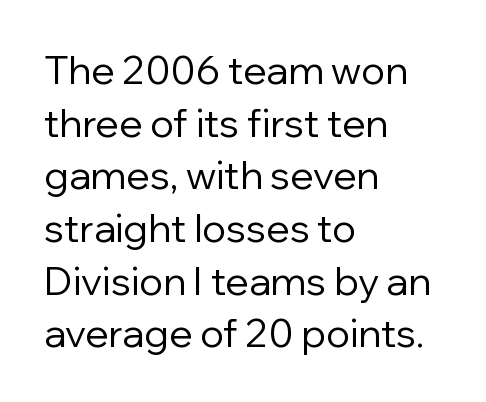
Is this a fixed-width face? No — the glyphs have proportional, varying widths. Regarding serifs, this sample does without them. Quick note: underline off. Ordinary non-slanted type is in use.
